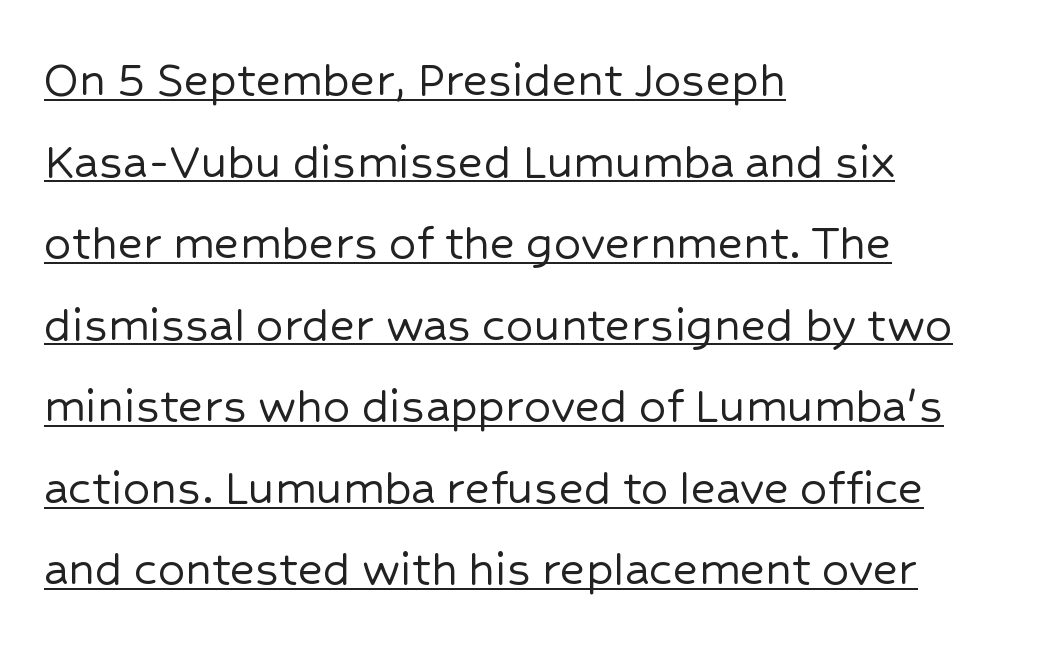
{"serif": "no", "italic": "no", "width": "normal", "stroke_contrast": "low", "x_height": "medium", "monospaced": "no", "underline": "yes", "align": "left", "line_spacing": "normal", "line_spacing_ratio": 1.51, "letter_spacing": "normal", "letter_spacing_em": 0.0, "glyph_px": 54}
